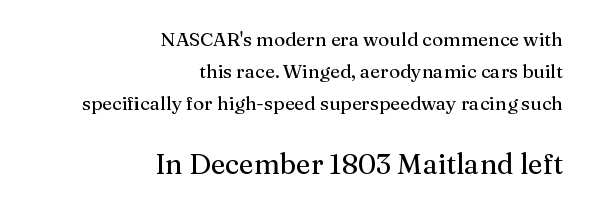
Q: Is the text italic (slanted)? A: No, it is upright.
Q: Is the typeface a serif or a sans-serif typeface? A: Serif.
Q: Is the text underlined? A: No.
Q: How is the paragraph aligned? A: Right-aligned.
Q: Is the spacing between letters normal or unusually wide? A: Normal.
Q: Is the spacing between lines tight, normal or loose? A: Normal.
Q: Which block of text is set in a larger size, the first (top) or the second (bottom)? A: The second (bottom) one.
Q: Width (condensed, normal, or wide)? A: Normal.
Q: Stroke contrast? A: Medium.
Q: x-height? A: Medium.
Q: Monospaced? A: No.
